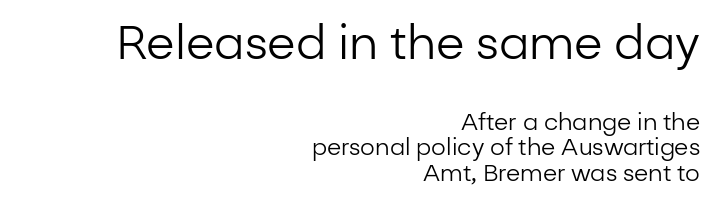
This rendering uses right alignment, leaving the left contour irregular. The passage shown stacks its lines with hardly any gap. The string is rendered with underlining switched off. The axis of the letterforms is exactly vertical. Note: larger setting up top, smaller setting below.
